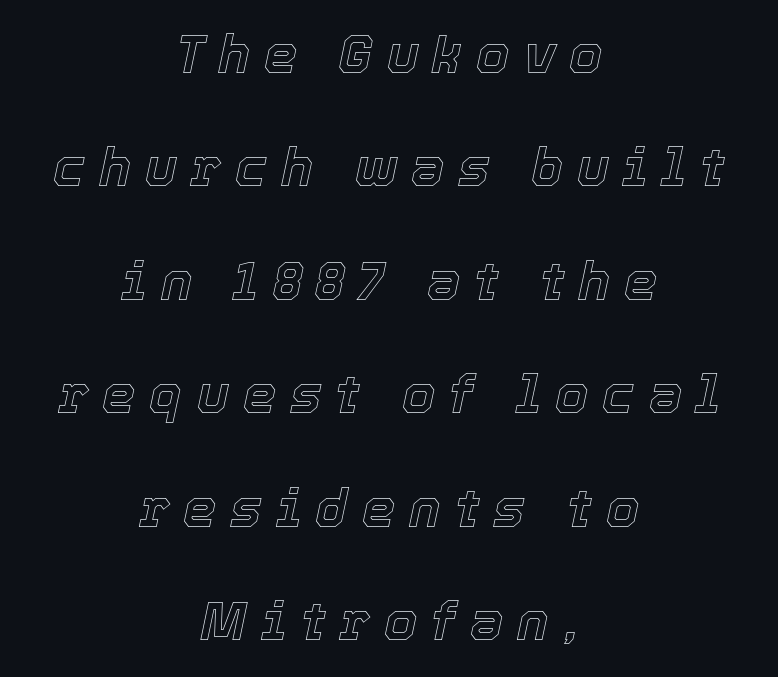
{"italic": "yes", "lean": "right", "slant_degrees": 12, "width": "normal", "x_height": "medium", "monospaced": "no", "underline": "no", "align": "center", "line_spacing": "loose", "line_spacing_ratio": 2.14, "letter_spacing": "wide", "letter_spacing_em": 0.26, "glyph_px": 53}
